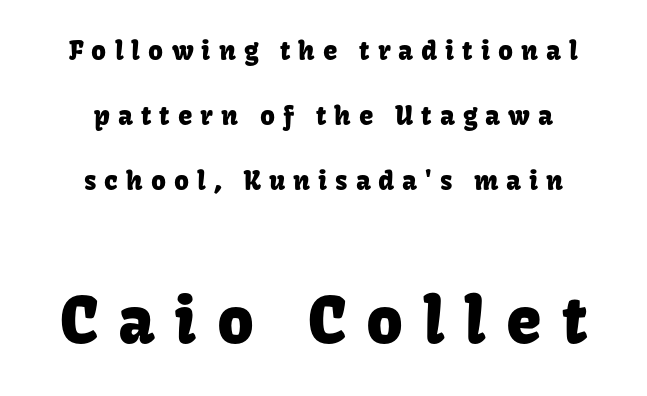
Q: Is the text italic (slanted)? A: No, it is upright.
Q: Is the typeface a serif or a sans-serif typeface? A: Sans-serif.
Q: Is the text underlined? A: No.
Q: How is the paragraph aligned? A: Centered.
Q: Is the spacing between letters normal or unusually wide? A: Unusually wide.
Q: Is the spacing between lines tight, normal or loose? A: Loose.
Q: Which block of text is set in a larger size, the first (top) or the second (bottom)? A: The second (bottom) one.
Q: Width (condensed, normal, or wide)? A: Normal.
Q: Stroke contrast? A: Low.
Q: x-height? A: Medium.
Q: Monospaced? A: No.
